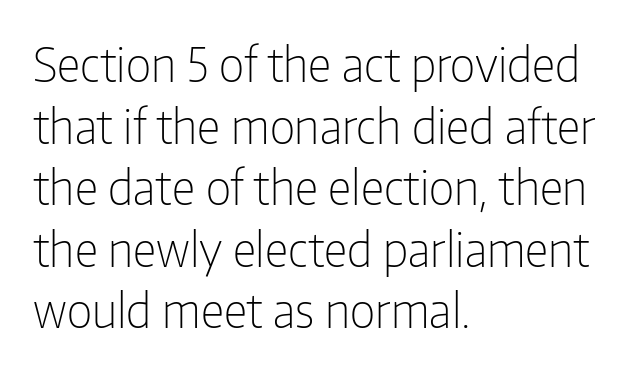
The image shows 47 px light, condensed sans-serif type, upright; set left-aligned, normal line spacing (1.31x), normal letter spacing, not underlined; low stroke contrast and a medium x-height.
